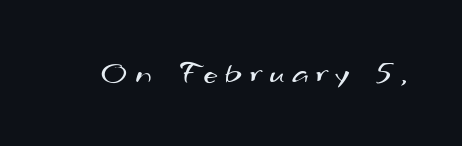
The image shows 31 px regular-weight, wide sans-serif type; set unusually wide letter spacing (+0.26 em), not underlined; medium stroke contrast and a small x-height.
